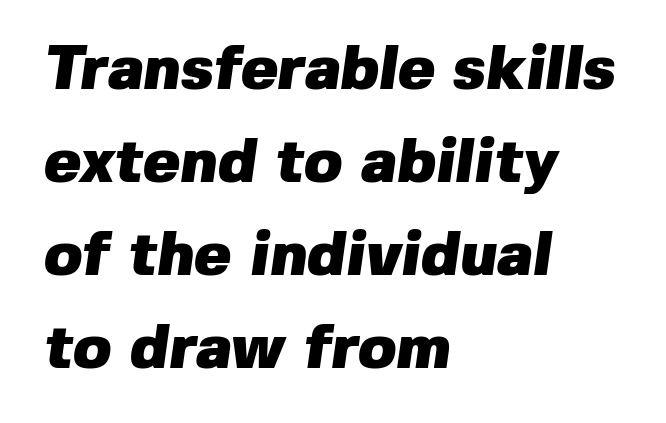
Q: Is the text bold? A: Yes.
Q: Is the typeface a serif or a sans-serif typeface? A: Sans-serif.
Q: Is the text underlined? A: No.
Q: How is the paragraph aligned? A: Left-aligned.
Q: Is the spacing between letters normal or unusually wide? A: Normal.
Q: Is the spacing between lines tight, normal or loose? A: Normal.
Q: Width (condensed, normal, or wide)? A: Normal.
Q: Stroke contrast? A: Low.
Q: x-height? A: Medium.
Q: Monospaced? A: No.
